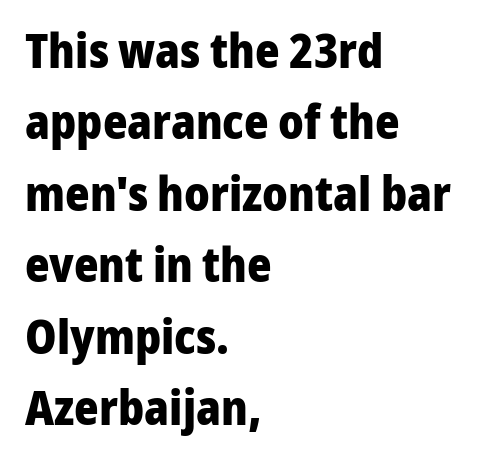
{"serif": "no", "italic": "no", "bold": "yes", "weight": "heavy", "width": "normal", "stroke_contrast": "low", "x_height": "medium", "monospaced": "no", "underline": "no", "align": "left", "line_spacing": "normal", "line_spacing_ratio": 1.52, "letter_spacing": "normal", "letter_spacing_em": 0.0, "glyph_px": 47}
